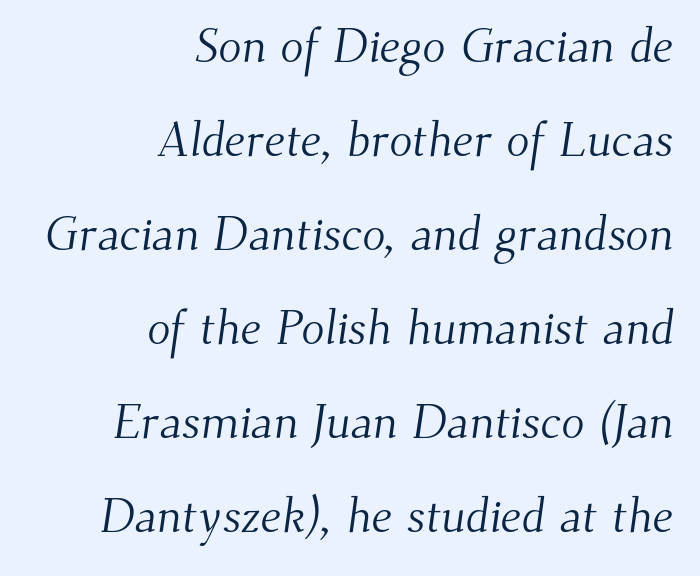
These lines stand farther apart than default settings would place them. Casual observation: everything's shoved over to the right. Is the letter spacing exaggerated? No — it looks like the ordinary default. Is this a fixed-width face? No — the glyphs have proportional, varying widths. These lines are composed in type with serifs. The typesetting does not lean heavy: it is not bold.
